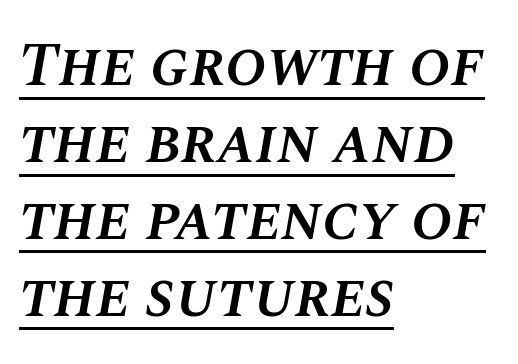
{"italic": "yes", "lean": "right", "slant_degrees": 10, "bold": "semi", "weight": "semibold", "width": "normal", "stroke_contrast": "medium", "x_height": "large", "monospaced": "no", "underline": "yes", "align": "left", "line_spacing_ratio": 1.24, "letter_spacing": "normal", "letter_spacing_em": 0.0, "glyph_px": 62}
